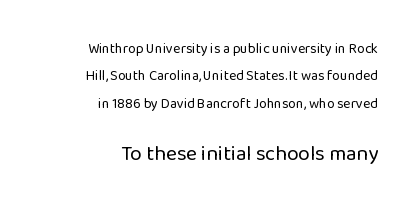
Q: Is the text bold? A: No.
Q: Is the text italic (slanted)? A: No, it is upright.
Q: Is the text underlined? A: No.
Q: How is the paragraph aligned? A: Right-aligned.
Q: Is the spacing between letters normal or unusually wide? A: Normal.
Q: Is the spacing between lines tight, normal or loose? A: Loose.
Q: Which block of text is set in a larger size, the first (top) or the second (bottom)? A: The second (bottom) one.
